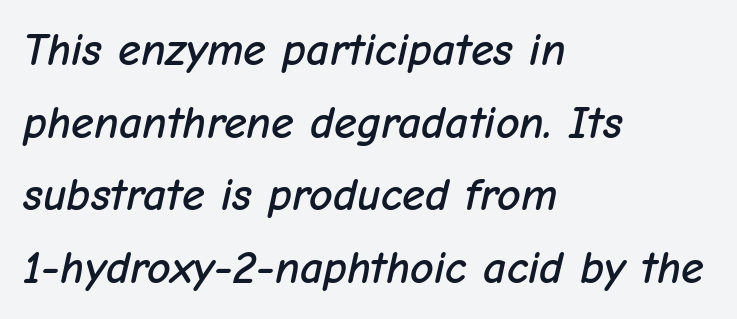
Q: Is the text italic (slanted)? A: Yes, it leans right by about 12 degrees.
Q: Is the text underlined? A: No.
Q: How is the paragraph aligned? A: Left-aligned.
Q: Is the spacing between letters normal or unusually wide? A: Normal.
Q: Is the spacing between lines tight, normal or loose? A: Normal.
Q: Width (condensed, normal, or wide)? A: Normal.
Q: Stroke contrast? A: Low.
Q: x-height? A: Medium.
Q: Monospaced? A: No.
